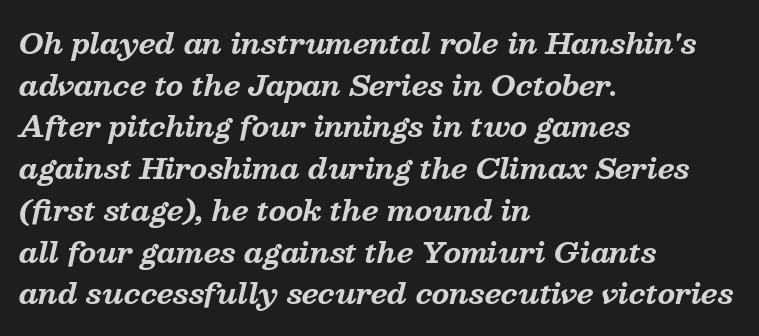
Rows of type keep a routine distance in the vertical direction. Compared with typical body copy, the letter spacing here is the same. Character widths vary here, with narrow letters taking less room than wide ones. Slant detected: the letters are inclined. Typeset ragged right — the left edge is the straight one.
